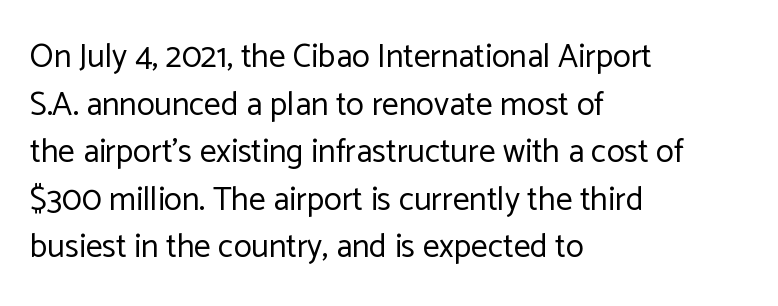
Examine the stroke ends and you'll find no serifs. You could call the tracking neutral — neither tight nor loose. Looks like regular typesetting: each glyph gets only the width it needs. The strokes carry an ordinary text weight at most. The lettering holds an erect, upright posture throughout. In terms of leading, this rendering sits right in the middle.
